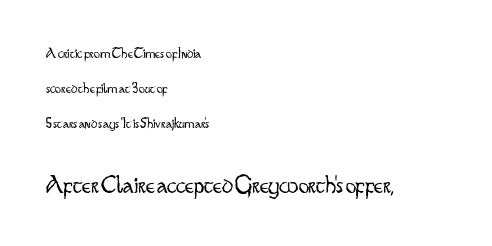
{"italic": "no", "bold": "no", "underline": "no", "align": "left", "line_spacing": "loose", "line_spacing_ratio": 2.34, "letter_spacing": "normal", "letter_spacing_em": 0.0, "larger_block": "second", "size_ratio": 1.73, "glyph_px": 26}
